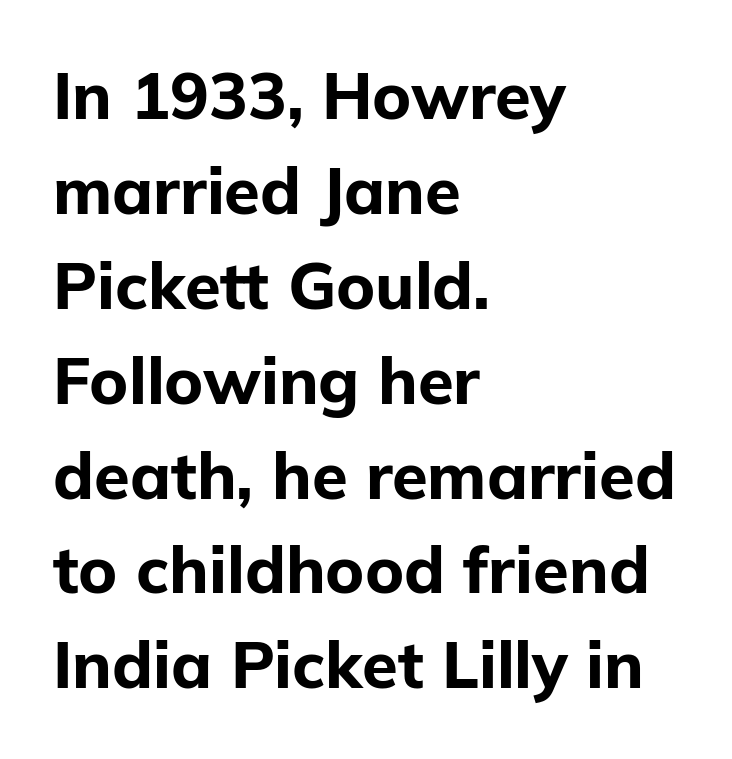
Q: Is the text bold? A: Yes.
Q: Is the text italic (slanted)? A: No, it is upright.
Q: Is the typeface a serif or a sans-serif typeface? A: Sans-serif.
Q: Is the text underlined? A: No.
Q: How is the paragraph aligned? A: Left-aligned.
Q: Is the spacing between letters normal or unusually wide? A: Normal.
Q: Is the spacing between lines tight, normal or loose? A: Normal.
Q: Width (condensed, normal, or wide)? A: Normal.
Q: Stroke contrast? A: Low.
Q: x-height? A: Medium.
Q: Monospaced? A: No.
